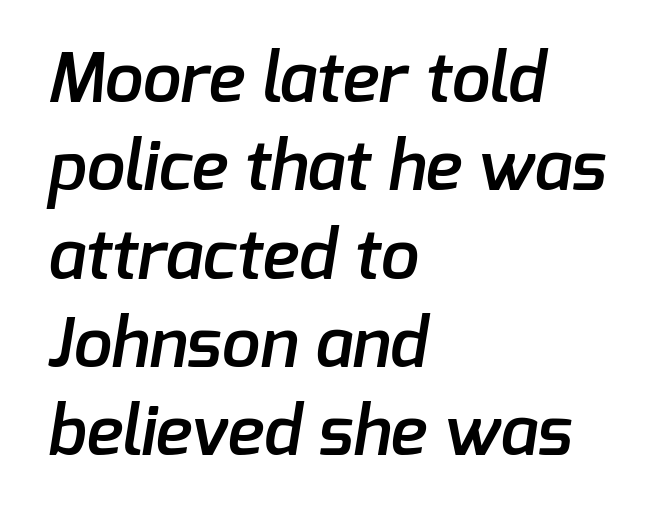
The image shows 69 px semibold sans-serif type; set left-aligned, normal line spacing (1.28x), normal letter spacing, not underlined; low stroke contrast and a medium x-height.
